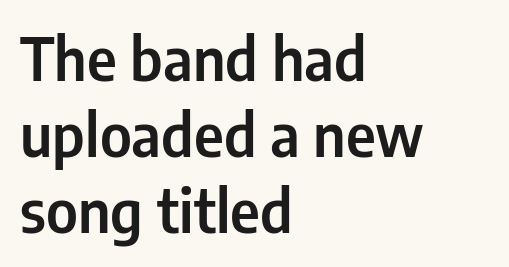
The image shows 59 px condensed sans-serif type, upright; set left-aligned, normal line spacing (1.29x), normal letter spacing, not underlined; low stroke contrast and a medium x-height.
